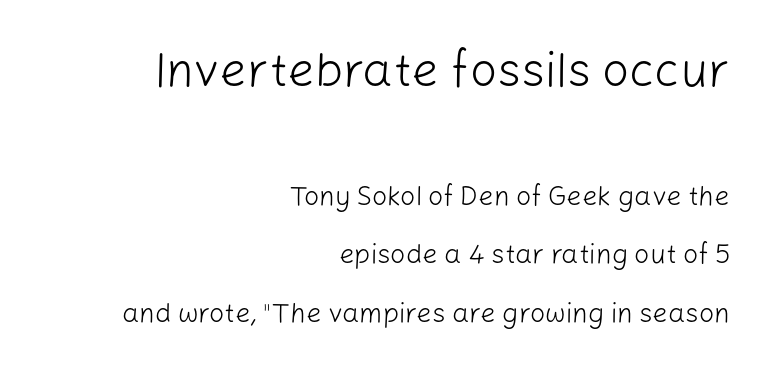
The image shows 48 px light sans-serif type, upright; set right-aligned, loose line spacing (2.16x), normal letter spacing, not underlined; the first (top) block is 1.78x larger; low stroke contrast and a medium x-height.
